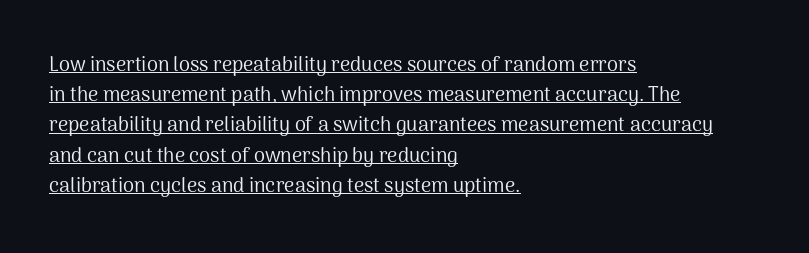
Q: Is the text bold? A: No.
Q: Is the text italic (slanted)? A: No, it is upright.
Q: Is the text underlined? A: Yes.
Q: How is the paragraph aligned? A: Left-aligned.
Q: Is the spacing between letters normal or unusually wide? A: Normal.
Q: Is the spacing between lines tight, normal or loose? A: Normal.
